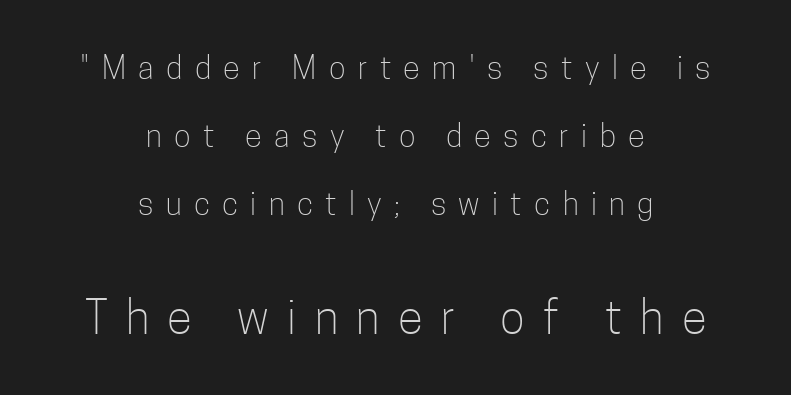
The image shows 46 px light, condensed sans-serif type, upright; set centered, loose line spacing (2.19x), unusually wide letter spacing (+0.4 em), not underlined; the second (bottom) block is 1.48x larger; low stroke contrast and a medium x-height.
